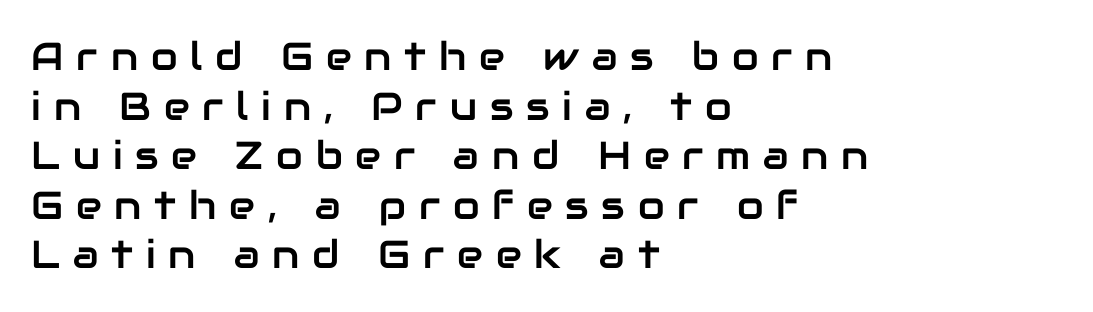
The image shows 39 px sans-serif type, upright; set left-aligned, normal line spacing (1.27x), unusually wide letter spacing (+0.33 em), not underlined; low stroke contrast and a medium x-height.
